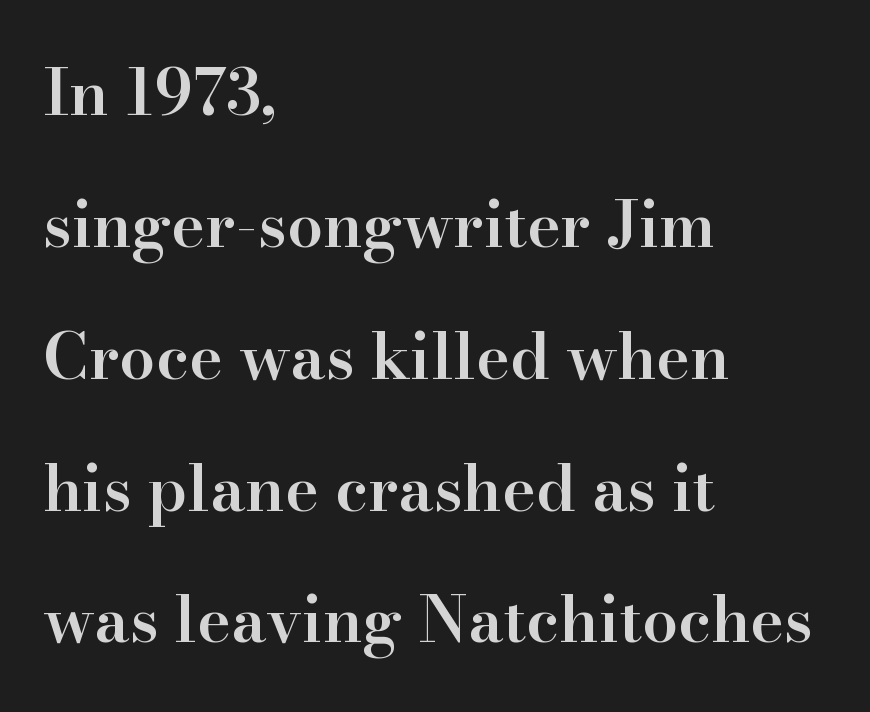
The image shows 64 px semibold serif type, upright; set left-aligned, loose line spacing (2.06x), normal letter spacing, not underlined; high stroke contrast and a small x-height.
